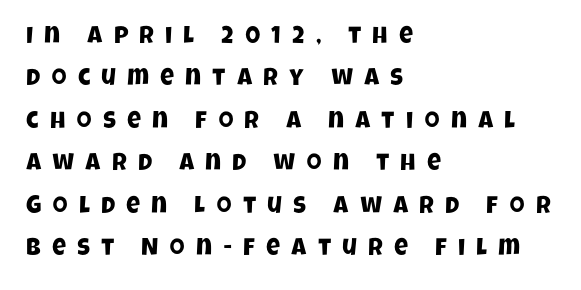
Q: Is the text underlined? A: No.
Q: How is the paragraph aligned? A: Left-aligned.
Q: Is the spacing between letters normal or unusually wide? A: Unusually wide.
